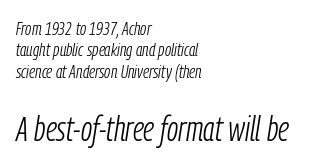
The image shows 34 px light, condensed type, italic (leaning right); set left-aligned, tight line spacing (1.13x), normal letter spacing, not underlined; the second (bottom) block is 1.79x larger; low stroke contrast and a medium x-height.
